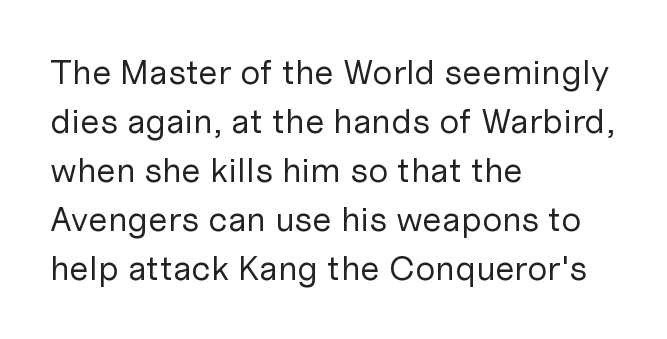
The image shows 35 px regular-weight sans-serif type, upright; set left-aligned, normal line spacing (1.4x), normal letter spacing, not underlined; low stroke contrast and a medium x-height.
